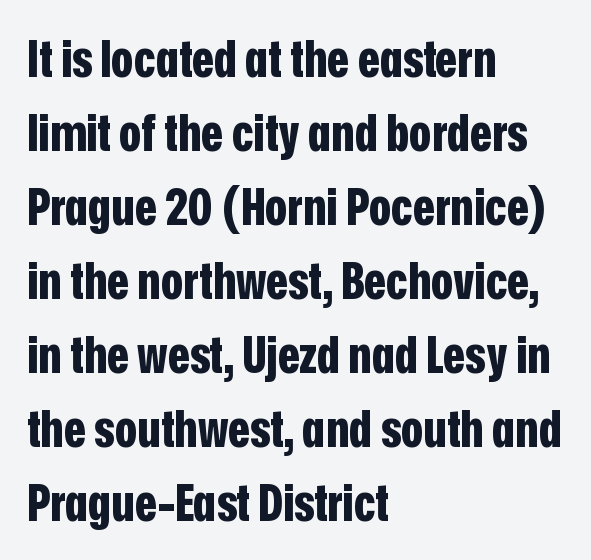
{"serif": "no", "italic": "no", "bold": "yes", "weight": "bold", "width": "condensed", "stroke_contrast": "low", "x_height": "medium", "monospaced": "no", "underline": "no", "align": "left", "line_spacing": "normal", "line_spacing_ratio": 1.45, "letter_spacing": "normal", "letter_spacing_em": 0.0, "glyph_px": 51}
